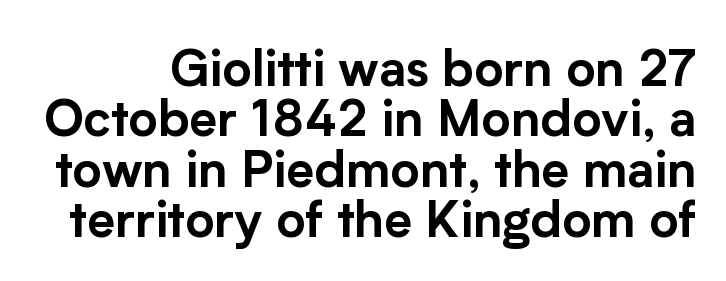
{"serif": "no", "italic": "no", "width": "normal", "stroke_contrast": "low", "x_height": "medium", "monospaced": "no", "underline": "no", "line_spacing": "tight", "line_spacing_ratio": 1.01, "letter_spacing": "normal", "letter_spacing_em": 0.0, "glyph_px": 50}
